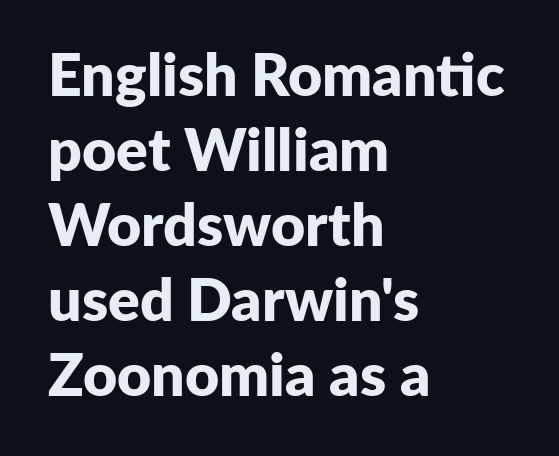
{"serif": "no", "italic": "no", "bold": "yes", "weight": "bold", "width": "normal", "stroke_contrast": "low", "x_height": "medium", "monospaced": "no", "underline": "no", "align": "left", "line_spacing": "normal", "line_spacing_ratio": 1.27, "letter_spacing": "normal", "letter_spacing_em": 0.0, "glyph_px": 59}
